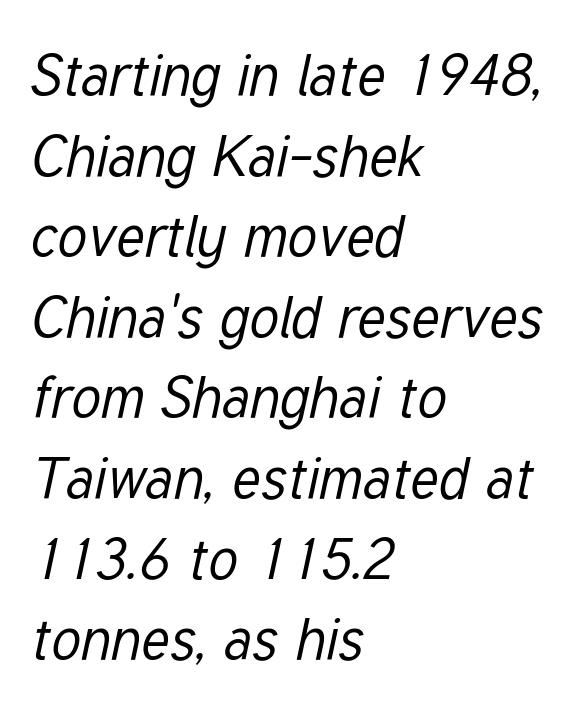
Q: Is the text bold? A: No.
Q: Is the text italic (slanted)? A: Yes, it leans right by about 12 degrees.
Q: Is the text underlined? A: No.
Q: How is the paragraph aligned? A: Left-aligned.
Q: Is the spacing between letters normal or unusually wide? A: Normal.
Q: Is the spacing between lines tight, normal or loose? A: Normal.
Q: Width (condensed, normal, or wide)? A: Condensed.
Q: Stroke contrast? A: Low.
Q: x-height? A: Medium.
Q: Monospaced? A: No.
